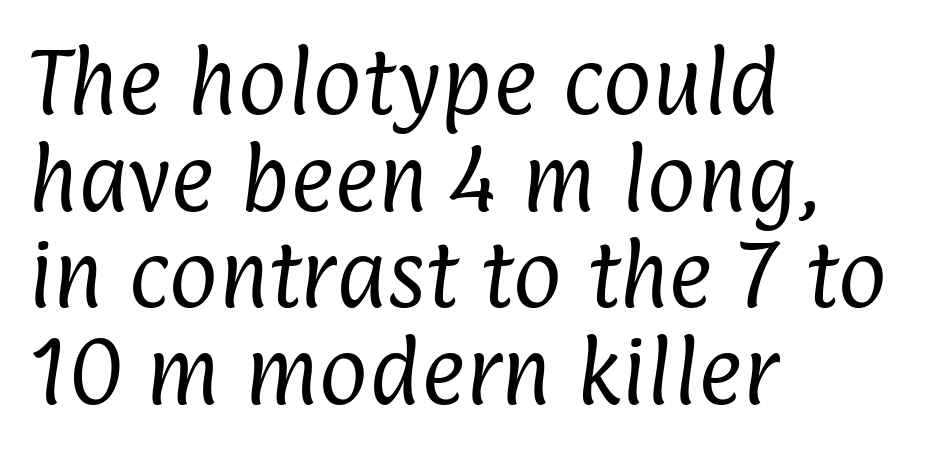
{"serif": "no", "bold": "no", "weight": "regular", "width": "condensed", "stroke_contrast": "low", "x_height": "medium", "monospaced": "no", "underline": "no", "align": "left", "line_spacing": "normal", "line_spacing_ratio": 1.29, "letter_spacing": "normal", "letter_spacing_em": 0.0, "glyph_px": 75}
